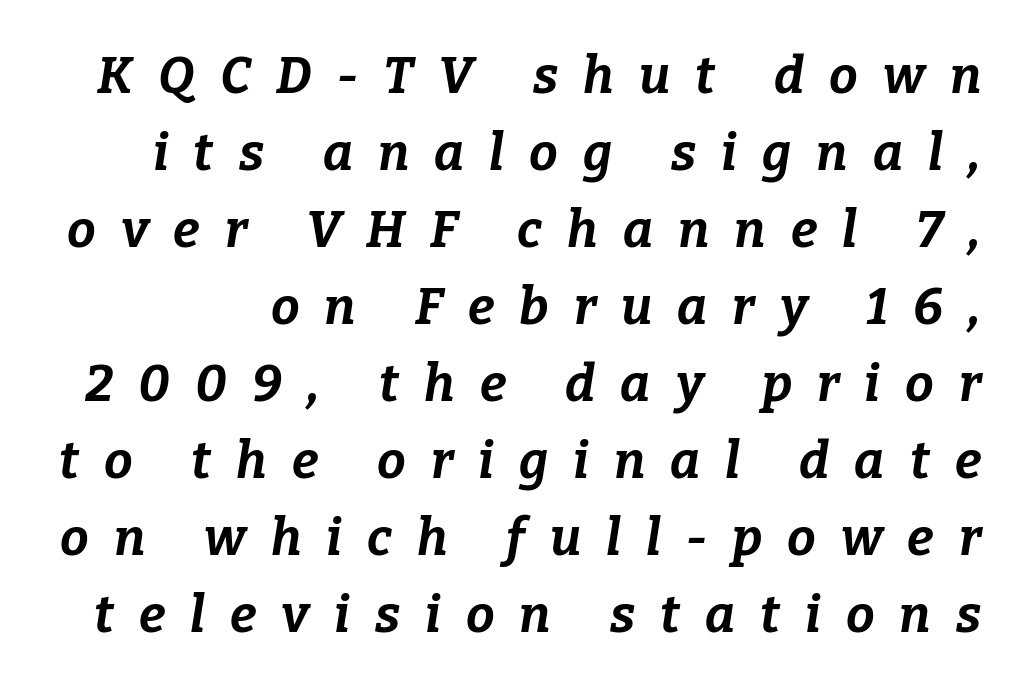
Yep, that's italic — everything's leaning. Typographic density is high because the face is bold. What's the leading like? Ordinary, nothing unusual. Caption: expanded tracking, letters set apart. Each letter keeps its own natural width here, so spacing adapts to shape. The gap between lines stays unmarked.
